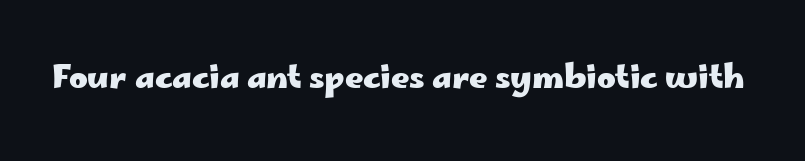
{"serif": "no", "italic": "no", "bold": "yes", "weight": "heavy", "width": "wide", "stroke_contrast": "low", "x_height": "small", "monospaced": "no", "underline": "no", "letter_spacing": "normal", "letter_spacing_em": 0.0, "glyph_px": 32}
